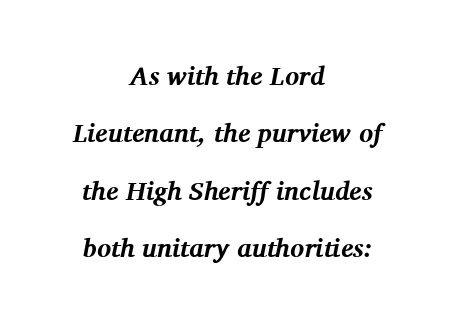
{"italic": "yes", "lean": "right", "slant_degrees": 11, "bold": "yes", "underline": "no", "align": "center", "line_spacing": "loose", "line_spacing_ratio": 2.21, "letter_spacing": "normal", "letter_spacing_em": 0.0, "glyph_px": 26}
